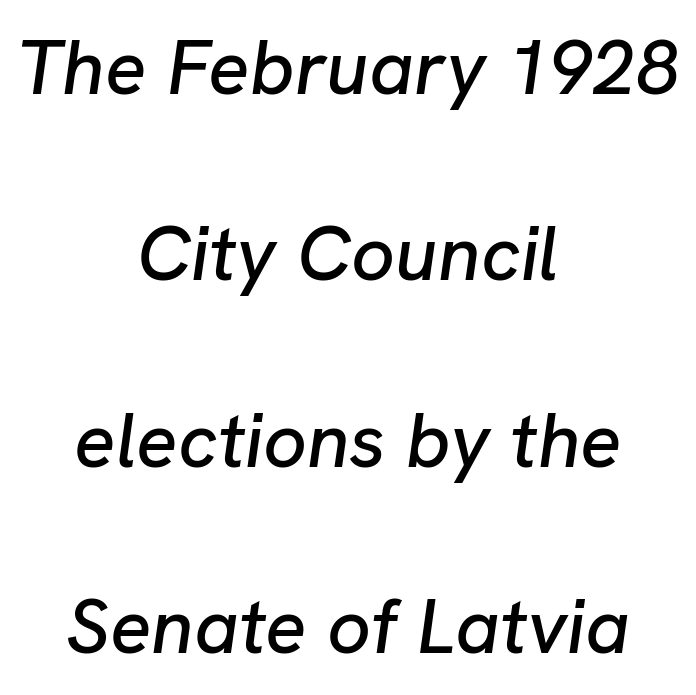
{"italic": "yes", "lean": "right", "slant_degrees": 8, "width": "normal", "stroke_contrast": "low", "x_height": "medium", "monospaced": "no", "underline": "no", "align": "center", "line_spacing": "loose", "line_spacing_ratio": 2.42, "letter_spacing": "normal", "letter_spacing_em": 0.0, "glyph_px": 77}
